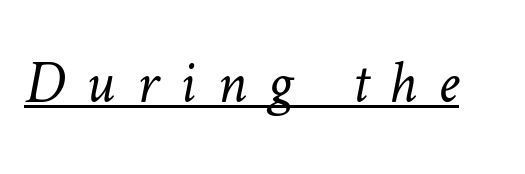
Emphasis is given by a line drawn under the lettering. Stems here are at most as thick as an everyday book face. Is this a fixed-width face? No — the glyphs have proportional, varying widths. Spacing between characters has been opened up far beyond the box default.
